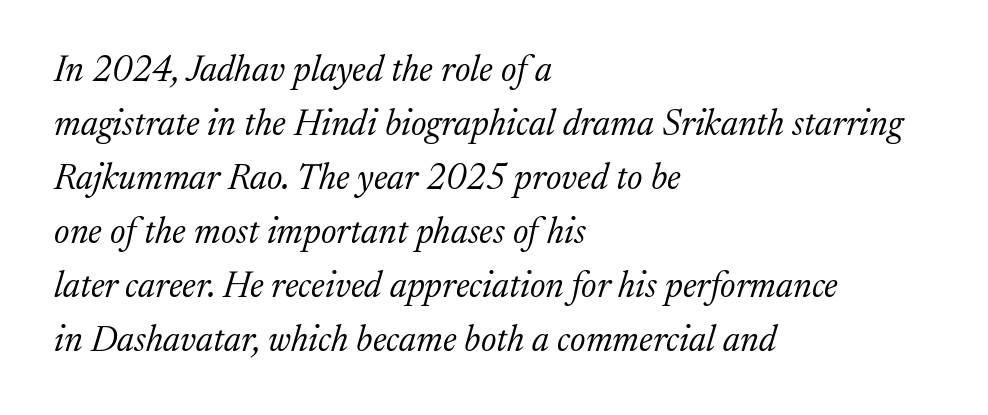
The image shows 36 px light serif type, italic (leaning right); set left-aligned, normal line spacing (1.5x), normal letter spacing, not underlined; medium stroke contrast and a medium x-height.
